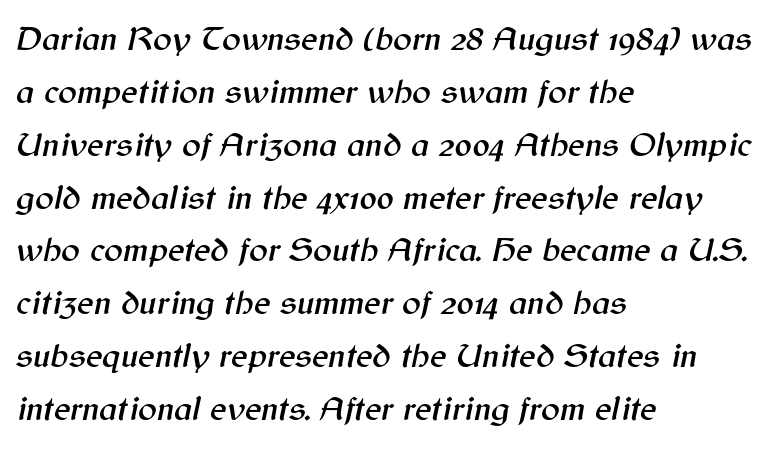
{"italic": "yes", "lean": "right", "slant_degrees": 12, "width": "normal", "stroke_contrast": "medium", "x_height": "medium", "monospaced": "no", "underline": "no", "align": "left", "line_spacing": "normal", "line_spacing_ratio": 1.51, "letter_spacing": "normal", "letter_spacing_em": 0.0, "glyph_px": 35}
